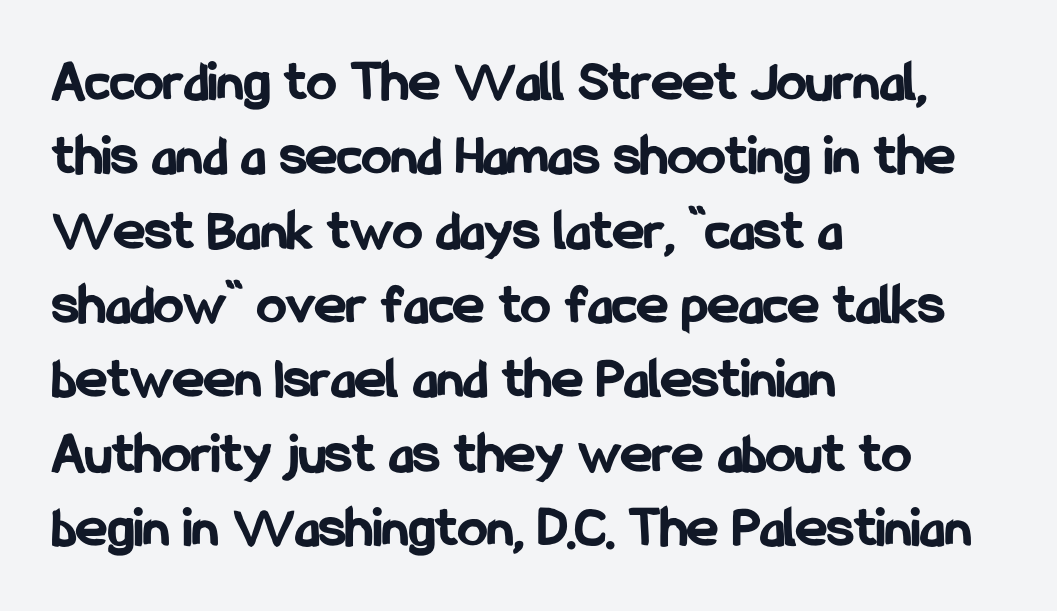
{"serif": "no", "italic": "no", "bold": "yes", "weight": "bold", "width": "condensed", "stroke_contrast": "low", "x_height": "medium", "monospaced": "no", "underline": "no", "align": "left", "line_spacing": "normal", "line_spacing_ratio": 1.26, "letter_spacing": "normal", "letter_spacing_em": 0.0, "glyph_px": 59}
